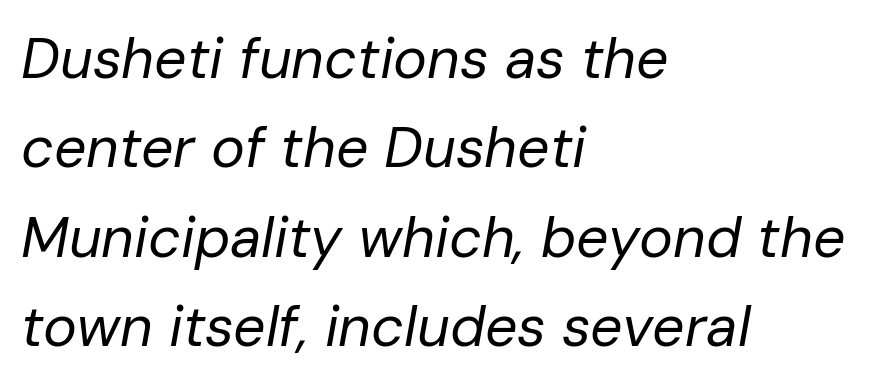
Posture: slanted. Alignment: flush left. Letters have the restrained weight of plain body copy at most. Summary of vertical rhythm: regular, with standard interline spacing. A typesetter would call this proportional, since set widths differ per character. The line texture is even and compact thanks to regular tracking.
